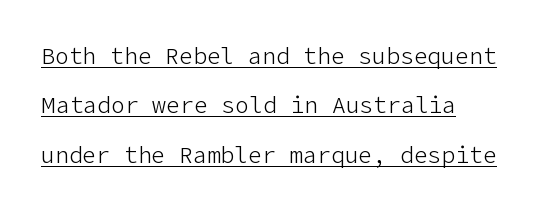
{"italic": "no", "bold": "no", "underline": "yes", "align": "left", "line_spacing": "loose", "line_spacing_ratio": 2.15, "letter_spacing": "normal", "letter_spacing_em": 0.0, "glyph_px": 23}
